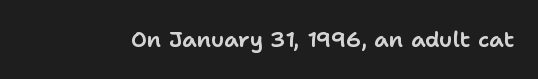
Q: Is the text italic (slanted)? A: No, it is upright.
Q: Is the text underlined? A: No.
Q: Is the spacing between letters normal or unusually wide? A: Normal.
